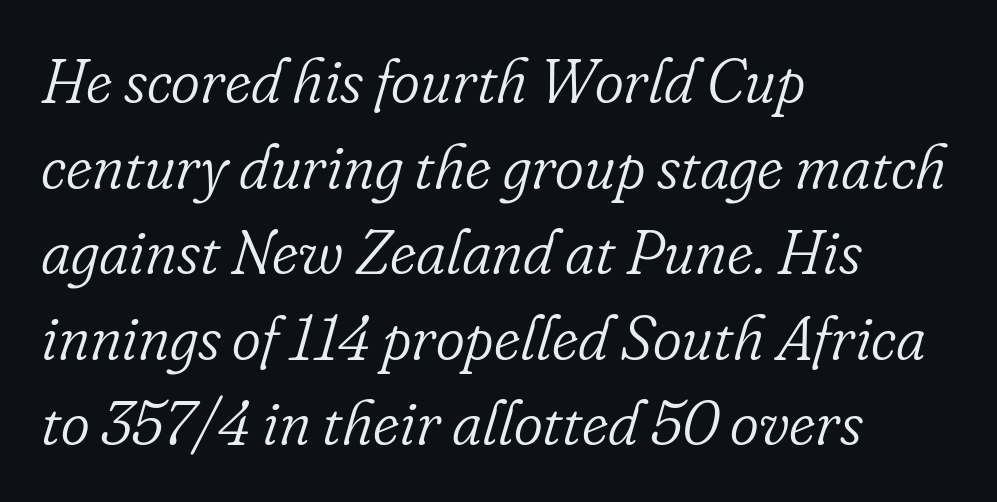
Q: Is the text bold? A: No.
Q: Is the text italic (slanted)? A: Yes, it leans right by about 16 degrees.
Q: Is the typeface a serif or a sans-serif typeface? A: Serif.
Q: Is the text underlined? A: No.
Q: How is the paragraph aligned? A: Left-aligned.
Q: Is the spacing between letters normal or unusually wide? A: Normal.
Q: Is the spacing between lines tight, normal or loose? A: Normal.
Q: Width (condensed, normal, or wide)? A: Normal.
Q: Stroke contrast? A: Low.
Q: x-height? A: Small.
Q: Monospaced? A: No.
